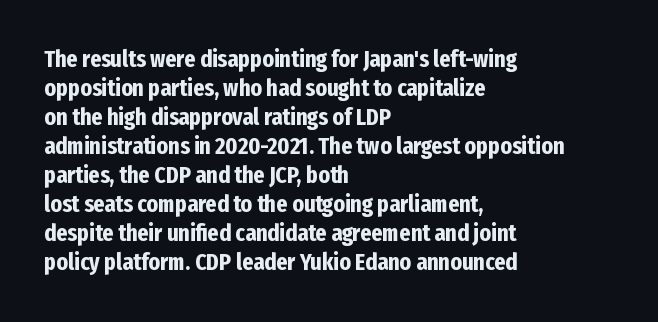
{"italic": "no", "bold": "yes", "underline": "no", "align": "left", "line_spacing_ratio": 1.21, "letter_spacing": "normal", "letter_spacing_em": 0.0, "glyph_px": 24}
